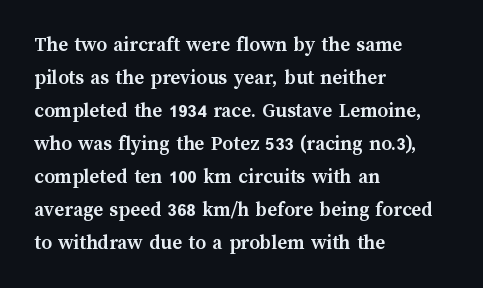
Q: Is the text bold? A: Yes.
Q: Is the text italic (slanted)? A: No, it is upright.
Q: Is the text underlined? A: No.
Q: How is the paragraph aligned? A: Left-aligned.
Q: Is the spacing between letters normal or unusually wide? A: Normal.
Q: Is the spacing between lines tight, normal or loose? A: Normal.
